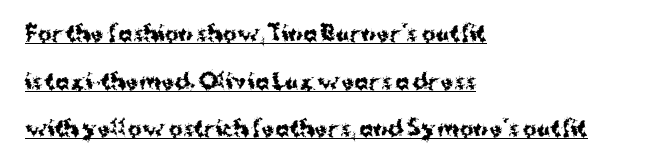
Q: Is the text bold? A: Yes.
Q: Is the text italic (slanted)? A: No, it is upright.
Q: Is the text underlined? A: Yes.
Q: How is the paragraph aligned? A: Left-aligned.
Q: Is the spacing between letters normal or unusually wide? A: Normal.
Q: Is the spacing between lines tight, normal or loose? A: Loose.
